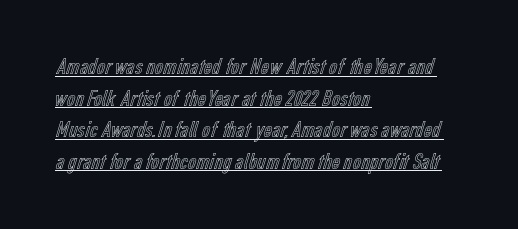
The vertical gap from one line to the next is medium. Notice how a bar underscores the lettering throughout. Tracking value appears to be zero — textbook default spacing. Line starts are locked; line ends wander.
